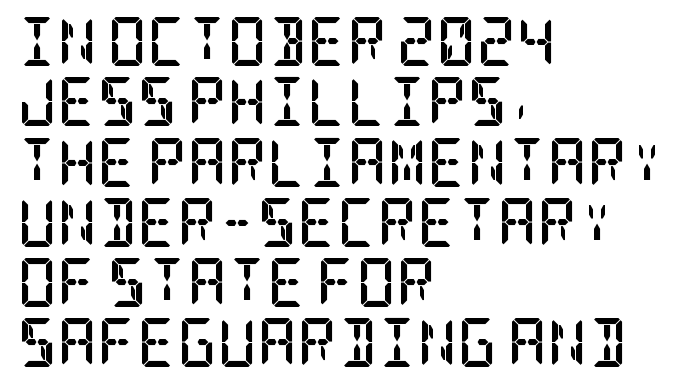
{"serif": "yes", "italic": "no", "bold": "yes", "weight": "semibold", "width": "condensed", "stroke_contrast": "low", "x_height": "large", "underline": "no", "align": "left", "line_spacing_ratio": 1.23, "letter_spacing": "normal", "letter_spacing_em": 0.0, "glyph_px": 49}
